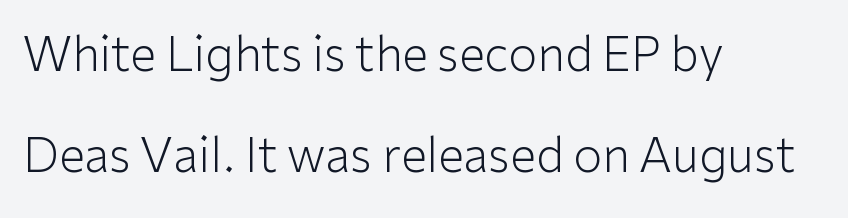
Q: Is the text bold? A: No.
Q: Is the text italic (slanted)? A: No, it is upright.
Q: Is the typeface a serif or a sans-serif typeface? A: Sans-serif.
Q: Is the text underlined? A: No.
Q: How is the paragraph aligned? A: Left-aligned.
Q: Is the spacing between letters normal or unusually wide? A: Normal.
Q: Is the spacing between lines tight, normal or loose? A: Loose.
Q: Width (condensed, normal, or wide)? A: Normal.
Q: Stroke contrast? A: Low.
Q: x-height? A: Medium.
Q: Monospaced? A: No.
